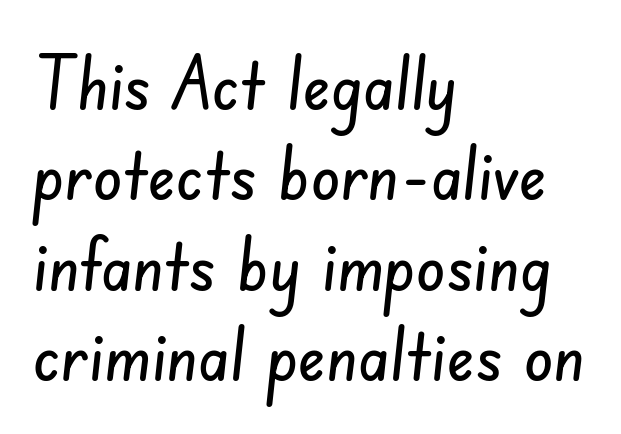
Q: Is the typeface a serif or a sans-serif typeface? A: Sans-serif.
Q: Is the text underlined? A: No.
Q: How is the paragraph aligned? A: Left-aligned.
Q: Is the spacing between letters normal or unusually wide? A: Normal.
Q: Width (condensed, normal, or wide)? A: Condensed.
Q: Stroke contrast? A: Low.
Q: x-height? A: Small.
Q: Monospaced? A: No.
